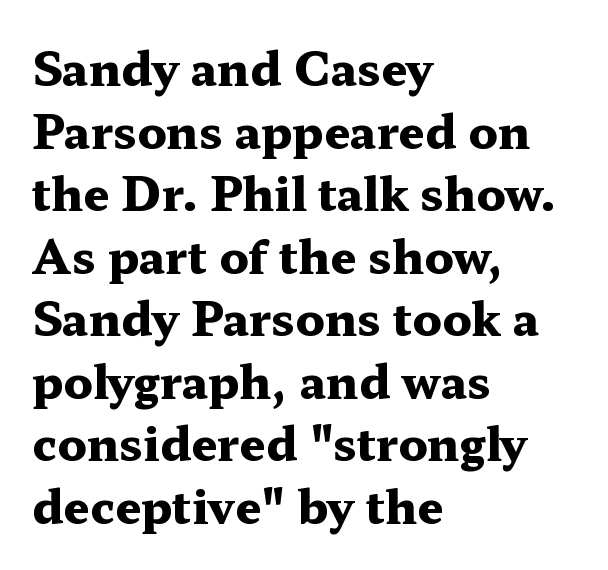
Q: Is the text bold? A: Yes.
Q: Is the text italic (slanted)? A: No, it is upright.
Q: Is the typeface a serif or a sans-serif typeface? A: Serif.
Q: Is the text underlined? A: No.
Q: How is the paragraph aligned? A: Left-aligned.
Q: Is the spacing between letters normal or unusually wide? A: Normal.
Q: Is the spacing between lines tight, normal or loose? A: Normal.
Q: Width (condensed, normal, or wide)? A: Wide.
Q: Stroke contrast? A: Medium.
Q: x-height? A: Medium.
Q: Monospaced? A: No.
